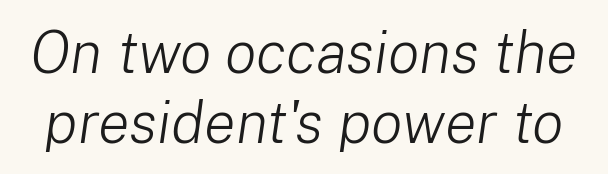
Caption: face not bold, strokes unweighted. Tracking here is standard; glyphs follow each other at the usual distance. A bare baseline throughout the passage. It's the slanting kind of type.
